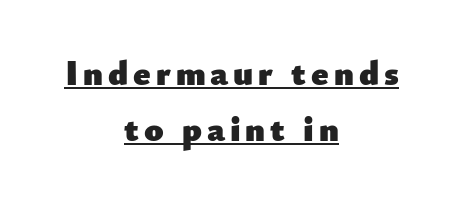
{"serif": "no", "italic": "no", "bold": "yes", "weight": "heavy", "width": "normal", "stroke_contrast": "low", "x_height": "small", "monospaced": "no", "underline": "yes", "align": "center", "line_spacing": "normal", "line_spacing_ratio": 1.6, "glyph_px": 35}
